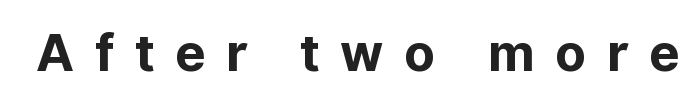
The image shows 51 px bold sans-serif type, upright; set unusually wide letter spacing (+0.4 em), not underlined; low stroke contrast and a medium x-height.
